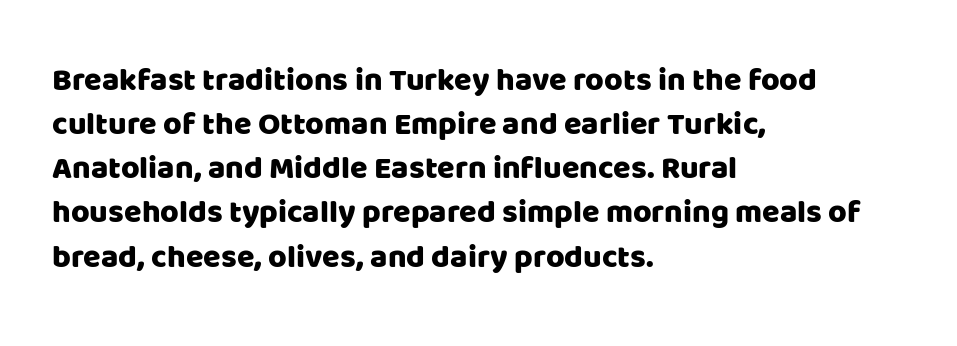
Alignment: flush left. The words here are not underlined. Every stem runs plumb, perpendicular to the baseline. These lines sit exactly where default settings would place them. Standard letterfit; no display-style spreading of the glyphs.
